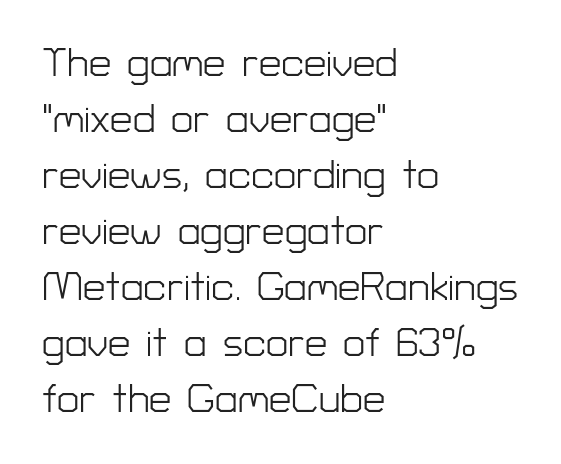
The image shows 40 px light sans-serif type, upright; set left-aligned, normal line spacing (1.4x), normal letter spacing, not underlined; low stroke contrast and a medium x-height.
